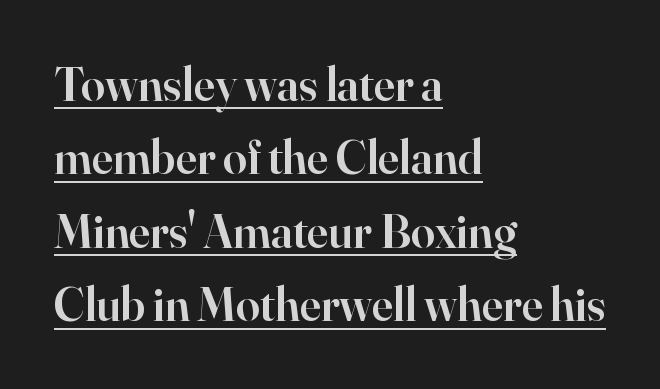
Q: Is the text bold? A: Semi-bold.
Q: Is the text italic (slanted)? A: No, it is upright.
Q: Is the typeface a serif or a sans-serif typeface? A: Serif.
Q: Is the text underlined? A: Yes.
Q: How is the paragraph aligned? A: Left-aligned.
Q: Is the spacing between letters normal or unusually wide? A: Normal.
Q: Is the spacing between lines tight, normal or loose? A: Normal.
Q: Width (condensed, normal, or wide)? A: Normal.
Q: Stroke contrast? A: High.
Q: x-height? A: Small.
Q: Monospaced? A: No.
